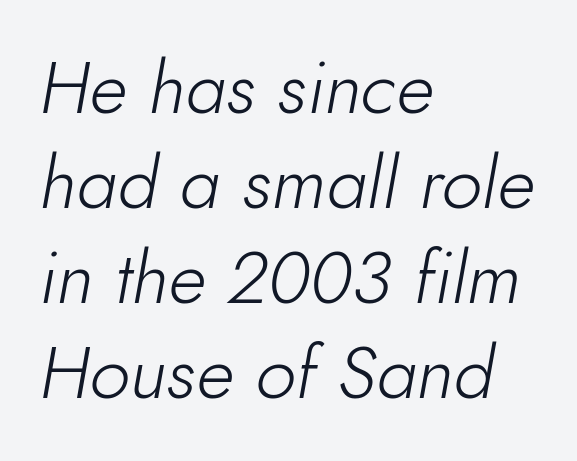
Regular leading. Unbolded letterforms with no extra heft. Quick note: underline off. Character widths vary here, with narrow letters taking less room than wide ones. A typesetter would mark this as italic.
